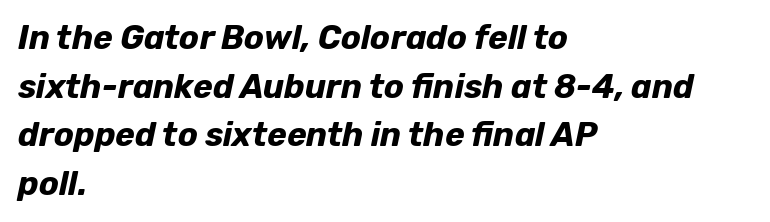
Q: Is the text bold? A: Yes.
Q: Is the text italic (slanted)? A: Yes, it leans right by about 12 degrees.
Q: Is the text underlined? A: No.
Q: How is the paragraph aligned? A: Left-aligned.
Q: Is the spacing between letters normal or unusually wide? A: Normal.
Q: Is the spacing between lines tight, normal or loose? A: Normal.
Q: Width (condensed, normal, or wide)? A: Normal.
Q: Stroke contrast? A: Low.
Q: x-height? A: Medium.
Q: Monospaced? A: No.
